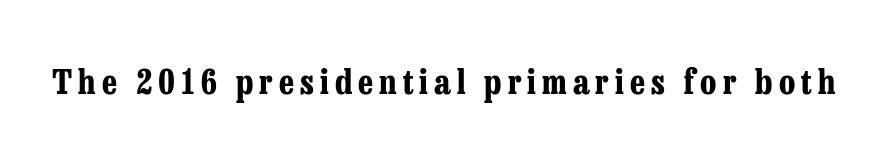
The string is rendered with underlining switched off. The letters advance in unequal steps, a hallmark of proportional type. Observe the serifs anchoring each vertical stroke in this sample. In terms of weight, the rendering is a true, heavy bold. Every stem runs plumb, perpendicular to the baseline.
